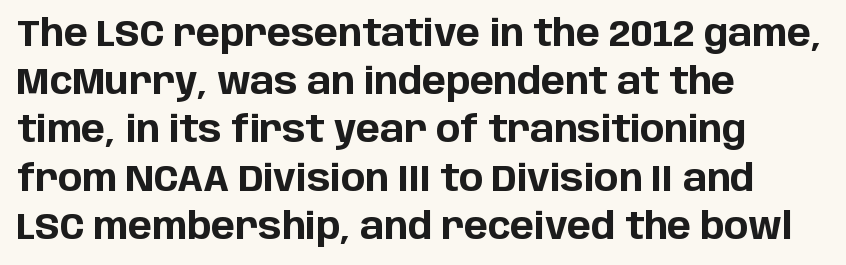
The image shows 36 px bold sans-serif type, upright; set left-aligned, normal line spacing (1.34x), normal letter spacing, not underlined; low stroke contrast and a large x-height.
